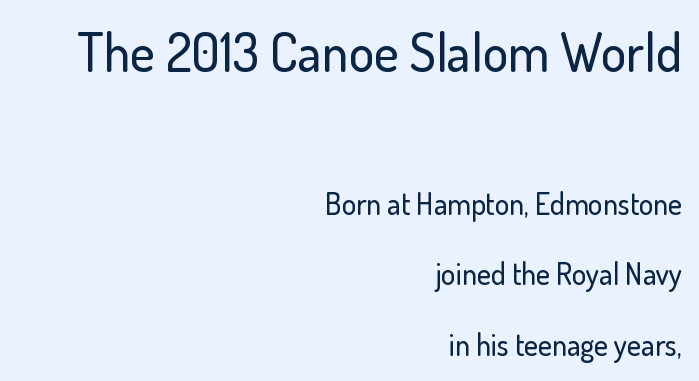
The image shows 53 px sans-serif type, upright; set right-aligned, loose line spacing (2.35x), normal letter spacing, not underlined; the first (top) block is 1.77x larger; low stroke contrast and a small x-height.
